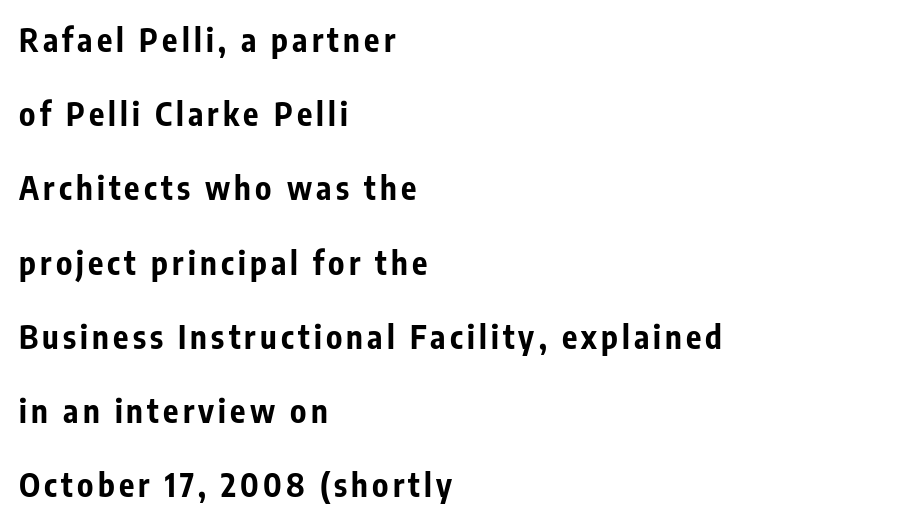
Q: Is the text bold? A: Yes.
Q: Is the text italic (slanted)? A: No, it is upright.
Q: Is the typeface a serif or a sans-serif typeface? A: Sans-serif.
Q: Is the text underlined? A: No.
Q: How is the paragraph aligned? A: Left-aligned.
Q: Is the spacing between lines tight, normal or loose? A: Loose.
Q: Width (condensed, normal, or wide)? A: Condensed.
Q: Stroke contrast? A: Low.
Q: x-height? A: Medium.
Q: Monospaced? A: No.
